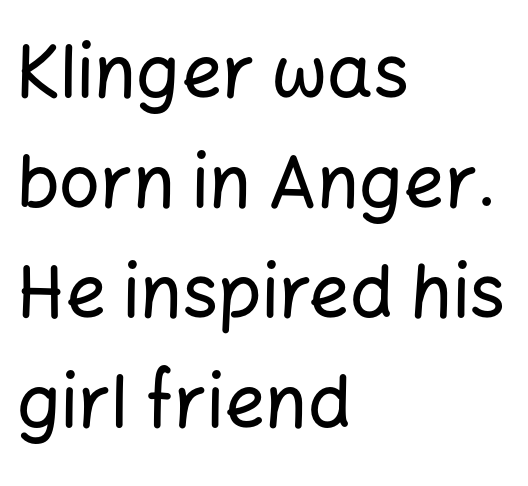
The image shows 72 px sans-serif type, upright; set left-aligned, normal line spacing (1.53x), normal letter spacing, not underlined; low stroke contrast and a medium x-height.
